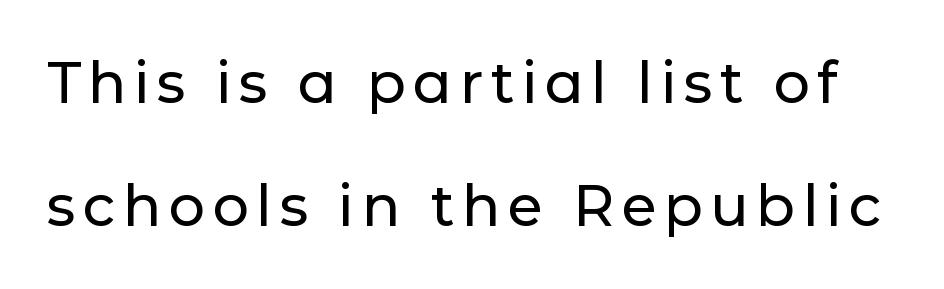
Check where the strokes stop: nothing finishes them off — pure sans. Descenders are the only things crossing below the line. These lines were composed using upright roman letters. Vertically, the passage feels expansive, rows floating well apart.
